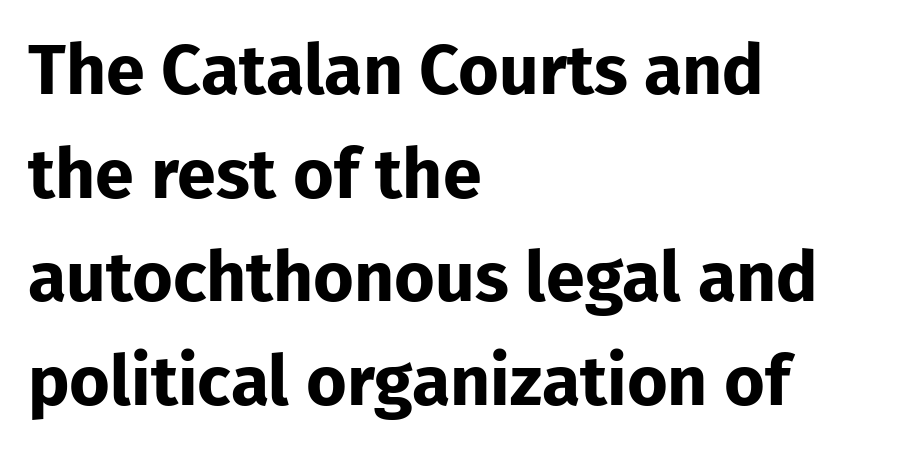
Q: Is the text bold? A: Yes.
Q: Is the text italic (slanted)? A: No, it is upright.
Q: Is the typeface a serif or a sans-serif typeface? A: Sans-serif.
Q: Is the text underlined? A: No.
Q: How is the paragraph aligned? A: Left-aligned.
Q: Is the spacing between letters normal or unusually wide? A: Normal.
Q: Is the spacing between lines tight, normal or loose? A: Normal.
Q: Width (condensed, normal, or wide)? A: Normal.
Q: Stroke contrast? A: Low.
Q: x-height? A: Medium.
Q: Monospaced? A: No.
